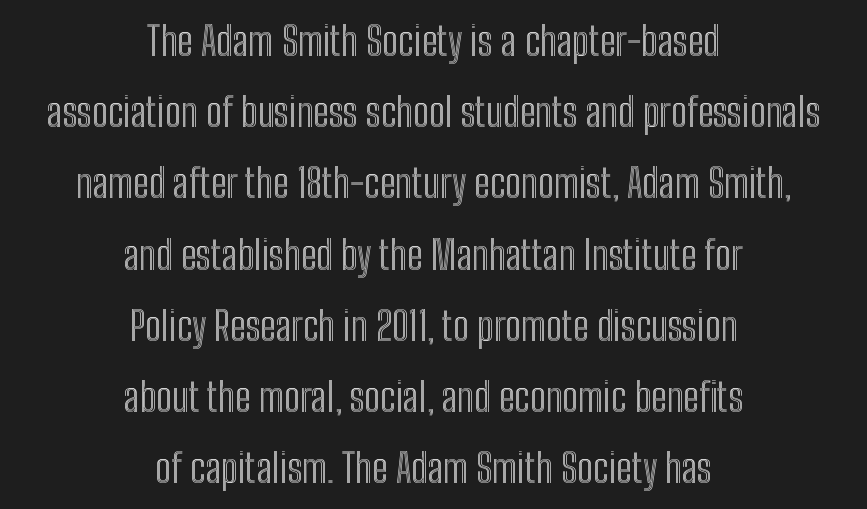
Q: Is the text italic (slanted)? A: No, it is upright.
Q: Is the text underlined? A: No.
Q: How is the paragraph aligned? A: Centered.
Q: Is the spacing between letters normal or unusually wide? A: Normal.
Q: Width (condensed, normal, or wide)? A: Condensed.
Q: x-height? A: Medium.
Q: Monospaced? A: No.
